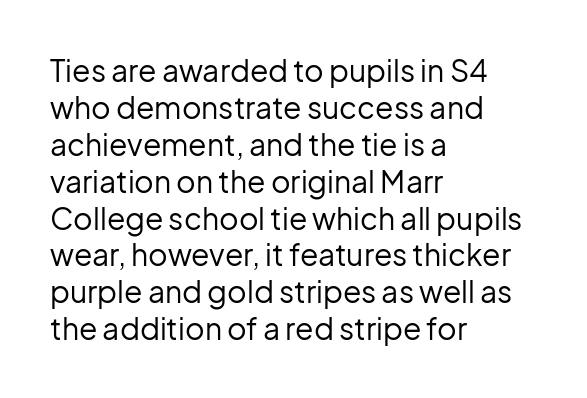
The image shows 30 px regular-weight sans-serif type, upright; set left-aligned, line spacing 1.23x, normal letter spacing, not underlined; low stroke contrast and a medium x-height.
